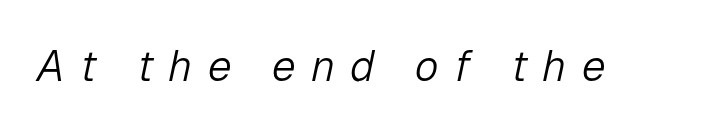
The image shows 43 px light type, italic (leaning right); set unusually wide letter spacing (+0.35 em), not underlined; low stroke contrast and a medium x-height.
